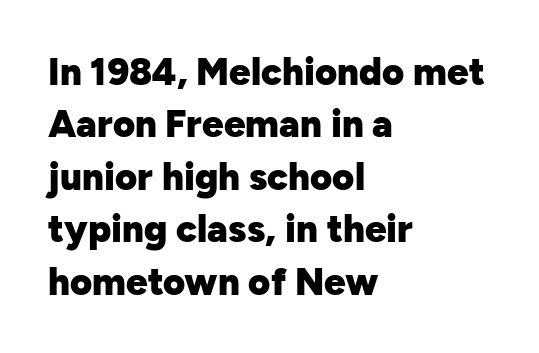
The image shows 38 px heavy sans-serif type, upright; set left-aligned, normal line spacing (1.38x), normal letter spacing, not underlined; low stroke contrast and a medium x-height.
